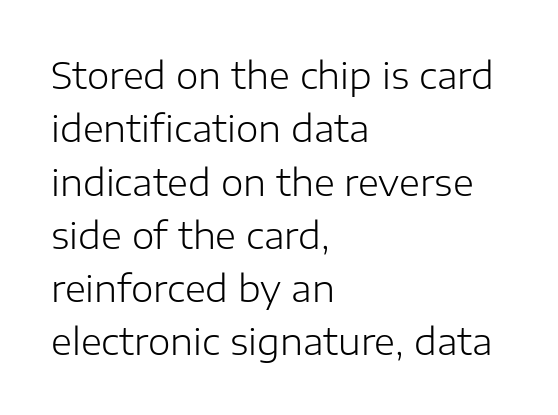
Observe the absence of serifs on each vertical stroke in this sample. Standard letterfit; no display-style spreading of the glyphs. The font's upright variant was chosen for this text. No word sits above an underline. The typesetting does not lean heavy: it is not bold. The passage shown stacks its lines at a standard gap.
